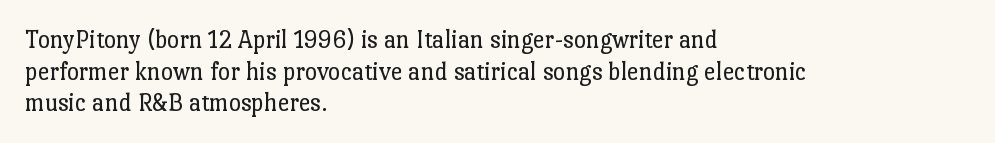
{"italic": "no", "bold": "no", "underline": "no", "align": "left", "line_spacing_ratio": 1.22, "letter_spacing": "normal", "letter_spacing_em": 0.0, "glyph_px": 26}
